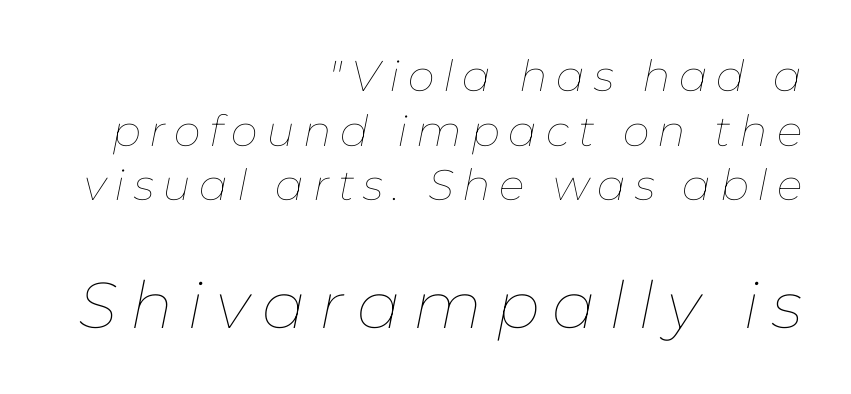
Inter-character spacing is expanded well beyond the font's built-in metrics. If you drew a ruler down the right edge, every line would touch it. You get the small type first, then a jump to larger type. Vertical spacing — default. Compared with ordinary roman type, these characters are visibly tilted. Bold? No — there's no thickening of the strokes.
